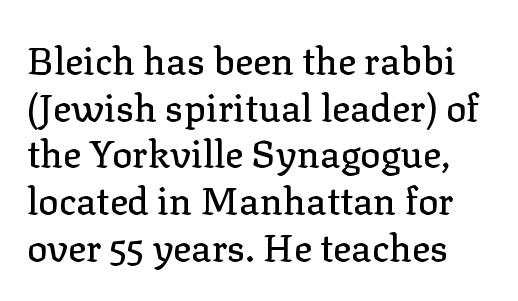
The rendering uses natural spacing where letterforms have individual widths. Letterform terminals end in serifs throughout the passage. The typography opts for an upright posture over an oblique one. Inter-character spacing is left at the font's built-in metrics. The foot of each line stays bare and open.
